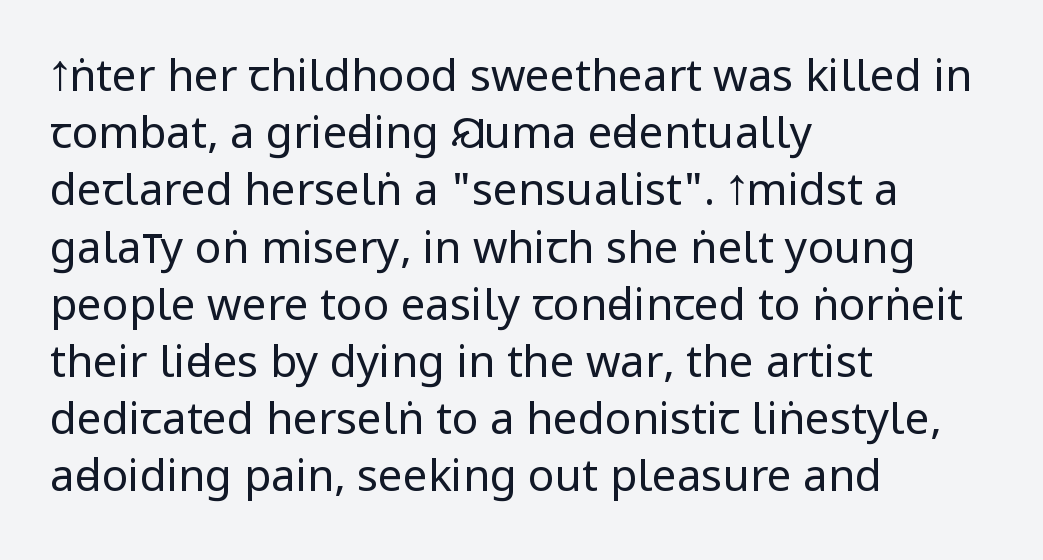
The image shows 44 px regular-weight, condensed sans-serif type, upright; set left-aligned, normal line spacing (1.3x), normal letter spacing, not underlined; low stroke contrast.
